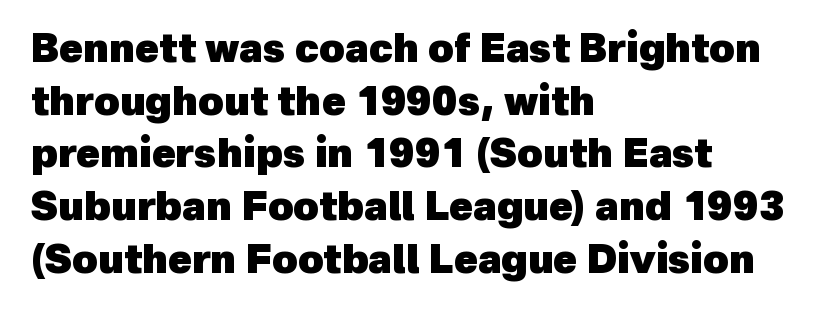
{"serif": "no", "bold": "yes", "weight": "heavy", "width": "normal", "x_height": "medium", "monospaced": "no", "underline": "no", "align": "left", "line_spacing": "normal", "line_spacing_ratio": 1.35, "letter_spacing": "normal", "letter_spacing_em": 0.0, "glyph_px": 39}
